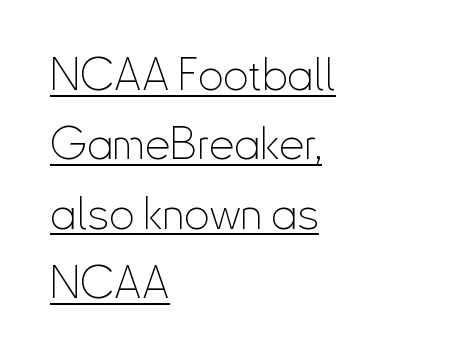
Every word sits above its own underline. The rendering uses a moderate line-height, typical for paragraphs. Upright lettering throughout. The line texture is even and compact thanks to regular tracking. The face used here is proportionally spaced, like ordinary book or web type.
